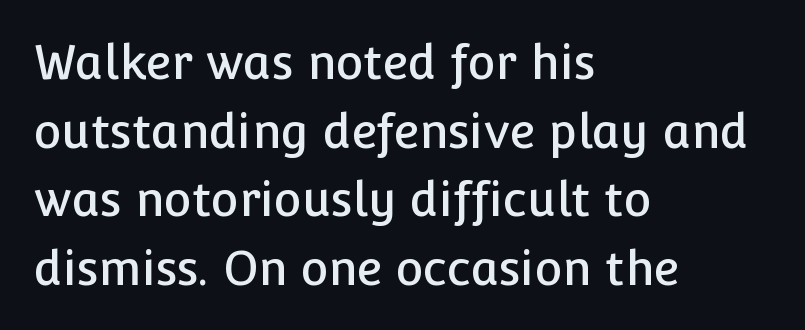
Q: Is the text italic (slanted)? A: No, it is upright.
Q: Is the typeface a serif or a sans-serif typeface? A: Sans-serif.
Q: Is the text underlined? A: No.
Q: How is the paragraph aligned? A: Left-aligned.
Q: Is the spacing between letters normal or unusually wide? A: Normal.
Q: Is the spacing between lines tight, normal or loose? A: Normal.
Q: Width (condensed, normal, or wide)? A: Normal.
Q: Stroke contrast? A: Low.
Q: x-height? A: Medium.
Q: Monospaced? A: No.
